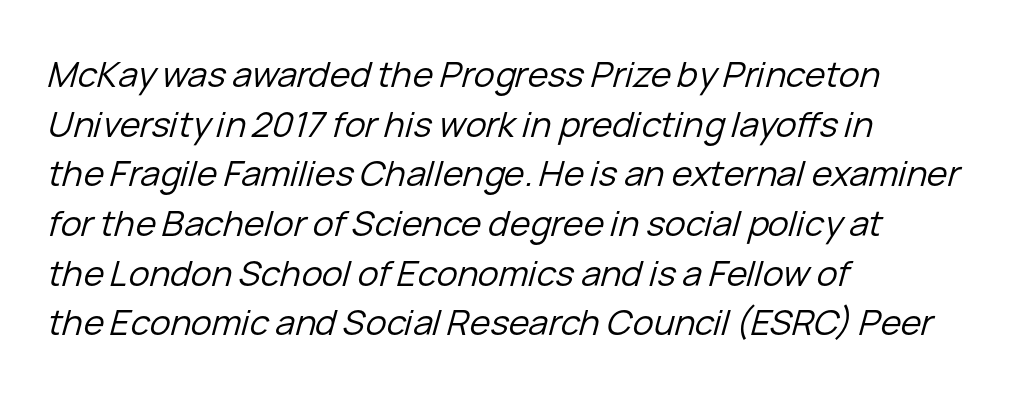
The image shows 35 px regular-weight type, italic (leaning right); set left-aligned, normal line spacing (1.42x), normal letter spacing, not underlined; low stroke contrast and a medium x-height.
